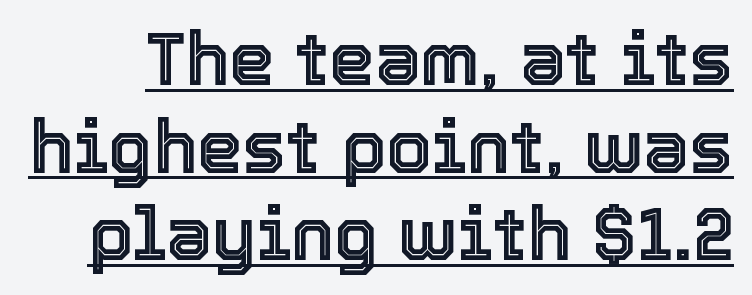
Do the letters lean? They stand straight. Is this a fixed-width face? No — the glyphs have proportional, varying widths. Caption: lettering with a line underneath. The tracking reads as untouched default to a designer's eye.
